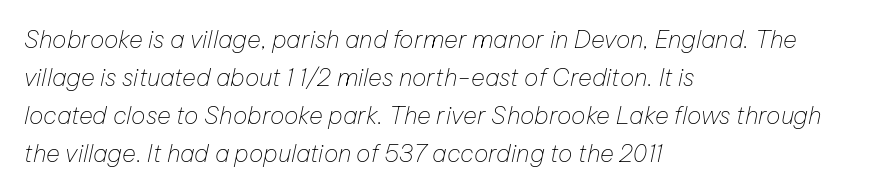
Q: Is the text bold? A: No.
Q: Is the text italic (slanted)? A: Yes, it leans right by about 12 degrees.
Q: Is the text underlined? A: No.
Q: How is the paragraph aligned? A: Left-aligned.
Q: Is the spacing between letters normal or unusually wide? A: Normal.
Q: Is the spacing between lines tight, normal or loose? A: Normal.
